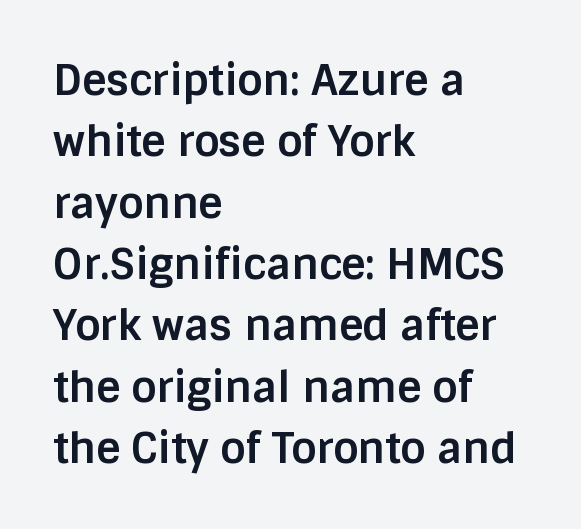
Q: Is the text bold? A: Yes.
Q: Is the text italic (slanted)? A: No, it is upright.
Q: Is the typeface a serif or a sans-serif typeface? A: Sans-serif.
Q: Is the text underlined? A: No.
Q: How is the paragraph aligned? A: Left-aligned.
Q: Is the spacing between letters normal or unusually wide? A: Normal.
Q: Is the spacing between lines tight, normal or loose? A: Normal.
Q: Width (condensed, normal, or wide)? A: Normal.
Q: Stroke contrast? A: Low.
Q: x-height? A: Large.
Q: Monospaced? A: No.
